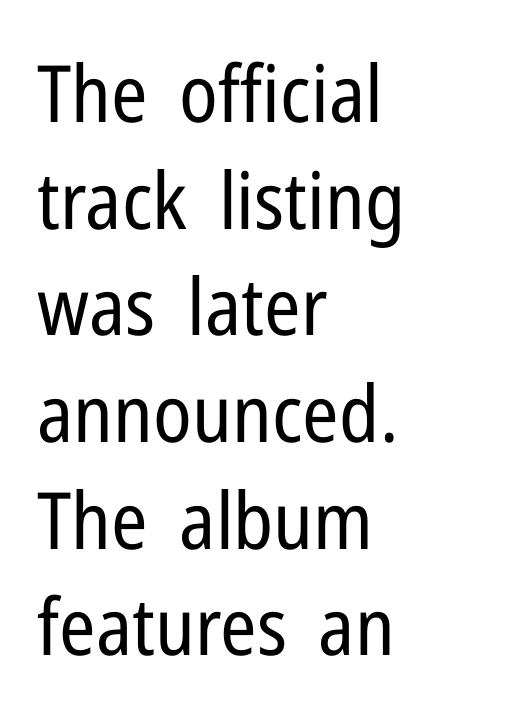
{"serif": "no", "italic": "no", "bold": "no", "weight": "regular", "width": "condensed", "stroke_contrast": "low", "x_height": "medium", "monospaced": "no", "underline": "no", "align": "left", "line_spacing": "normal", "line_spacing_ratio": 1.35, "letter_spacing": "normal", "letter_spacing_em": 0.0, "glyph_px": 79}
